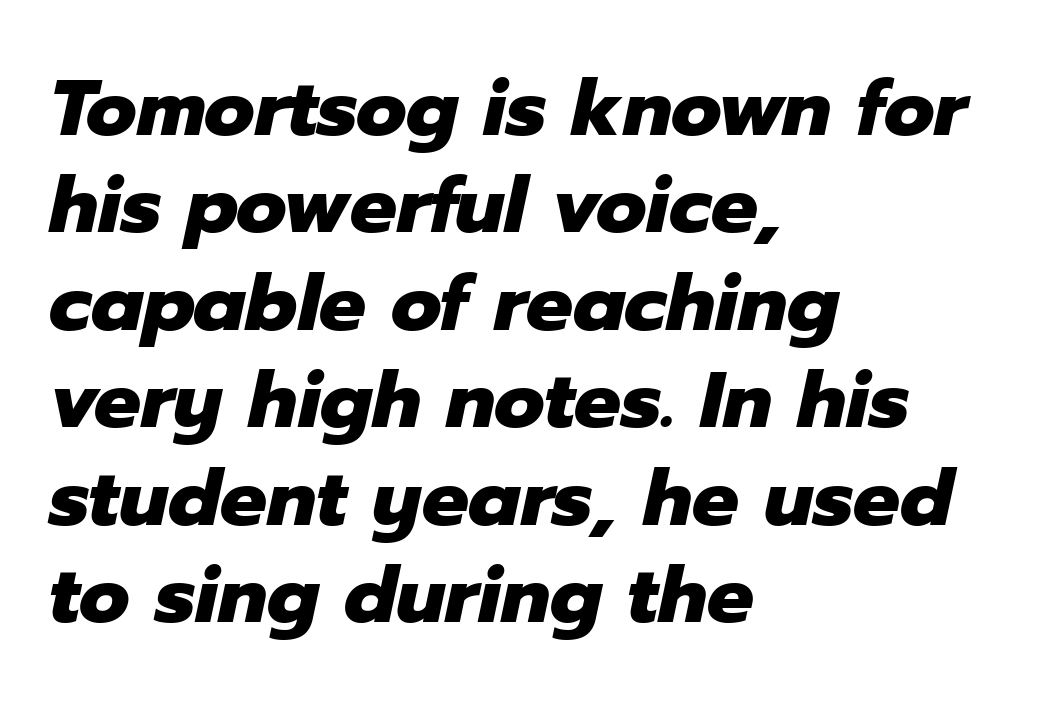
Q: Is the text bold? A: Yes.
Q: Is the text italic (slanted)? A: Yes, it leans right by about 12 degrees.
Q: Is the text underlined? A: No.
Q: How is the paragraph aligned? A: Left-aligned.
Q: Is the spacing between letters normal or unusually wide? A: Normal.
Q: Is the spacing between lines tight, normal or loose? A: Normal.
Q: Width (condensed, normal, or wide)? A: Normal.
Q: Stroke contrast? A: Low.
Q: x-height? A: Medium.
Q: Monospaced? A: No.
